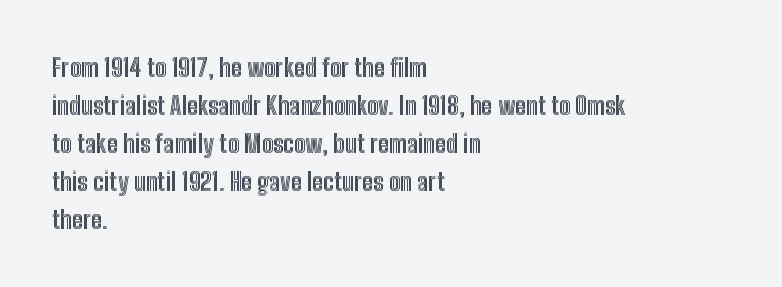
Plain, unruled lines of type. Each word holds together tightly as a unit, with standard inter-letter gaps. Every row of glyphs begins at an identical x-position on the left. Leading matches the norm, producing a regular column.
